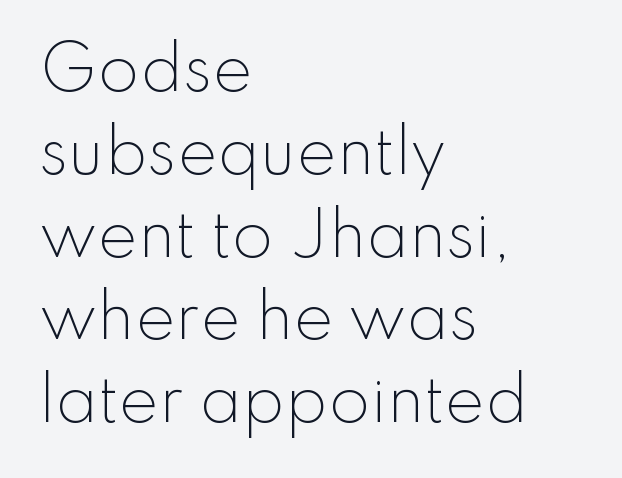
The image shows 60 px light sans-serif type, upright; set left-aligned, normal line spacing (1.38x), normal letter spacing, not underlined; low stroke contrast and a small x-height.
